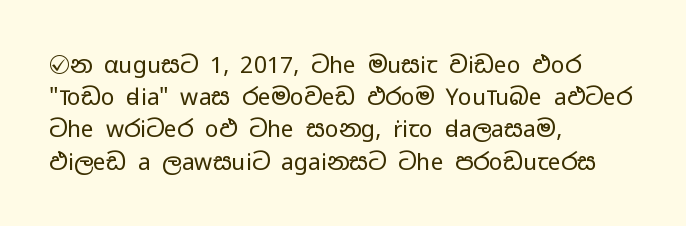
Regarding leading, the lines here are spaced in the standard way. The setting favours the left margin, as ordinary paragraphs usually do. The typeface has the unassuming heft of standard copy or less. The tracking reads as untouched default to a designer's eye. Type without underlining. Vertical strokes here are truly vertical.
